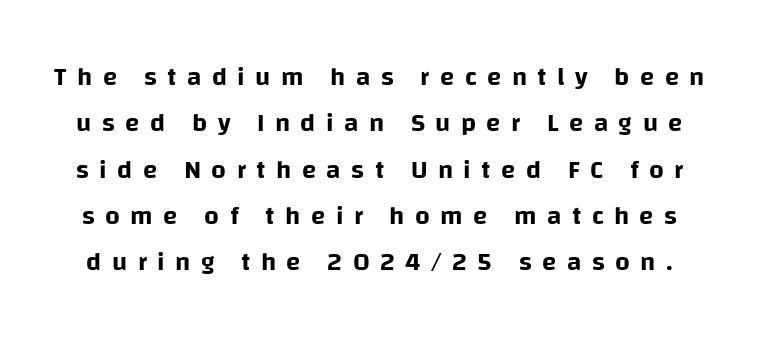
{"italic": "no", "underline": "no", "line_spacing_ratio": 1.78, "letter_spacing": "wide", "letter_spacing_em": 0.4, "glyph_px": 26}
